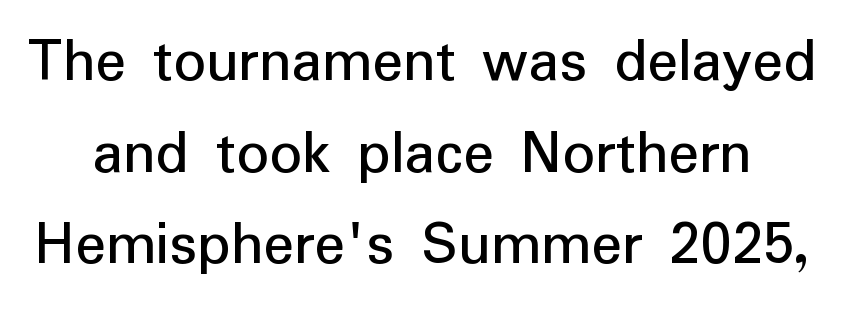
Q: Is the text italic (slanted)? A: No, it is upright.
Q: Is the typeface a serif or a sans-serif typeface? A: Sans-serif.
Q: Is the text underlined? A: No.
Q: Is the spacing between letters normal or unusually wide? A: Normal.
Q: Is the spacing between lines tight, normal or loose? A: Normal.
Q: Width (condensed, normal, or wide)? A: Normal.
Q: Stroke contrast? A: Low.
Q: x-height? A: Medium.
Q: Monospaced? A: No.
